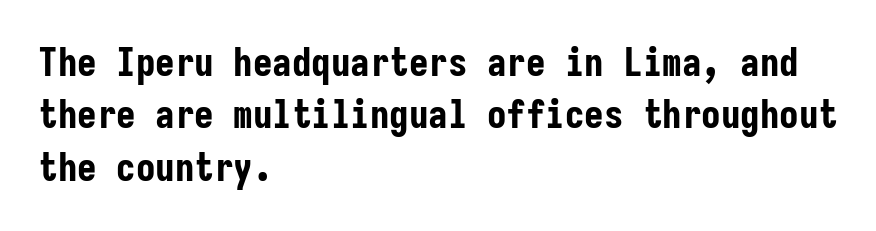
The image shows 39 px bold, condensed sans-serif type, upright, monospaced; set left-aligned, normal line spacing (1.34x), normal letter spacing, not underlined; low stroke contrast and a medium x-height.
